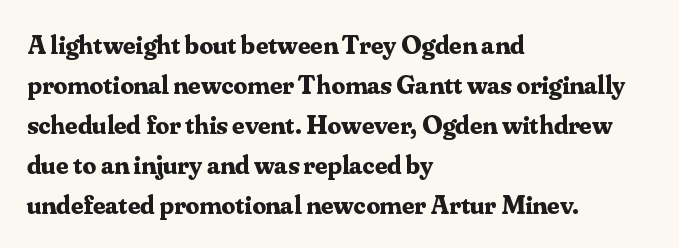
A student would call this left alignment; a typographer would say flush left, rag right. Lines of text with bare space underneath. Does the weight exceed regular? Yes, all the way to bold. Posture: vertical. The rows are spaced the way most documents space them. In terms of letterspacing, this is plain default setting.
